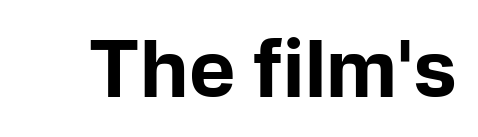
The image shows 78 px bold sans-serif type, upright; set normal letter spacing, not underlined; low stroke contrast and a medium x-height.
